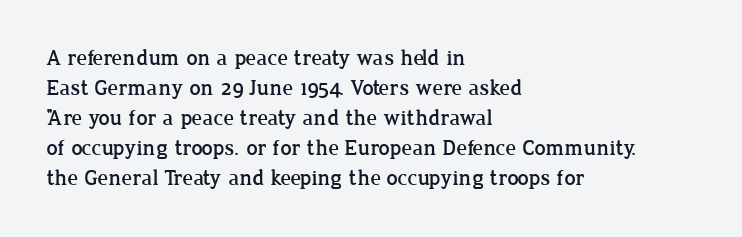
Q: Is the text italic (slanted)? A: No, it is upright.
Q: Is the text underlined? A: No.
Q: How is the paragraph aligned? A: Left-aligned.
Q: Is the spacing between letters normal or unusually wide? A: Normal.
Q: Is the spacing between lines tight, normal or loose? A: Normal.
